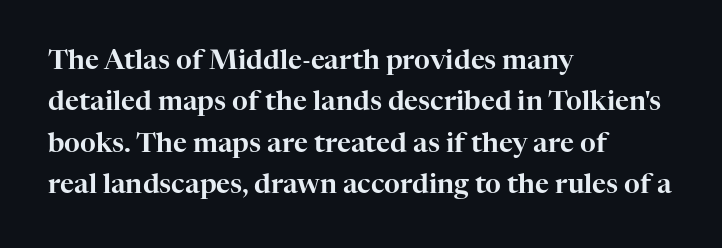
{"italic": "no", "underline": "no", "align": "left", "line_spacing": "normal", "line_spacing_ratio": 1.53, "letter_spacing": "normal", "letter_spacing_em": 0.0, "glyph_px": 27}
